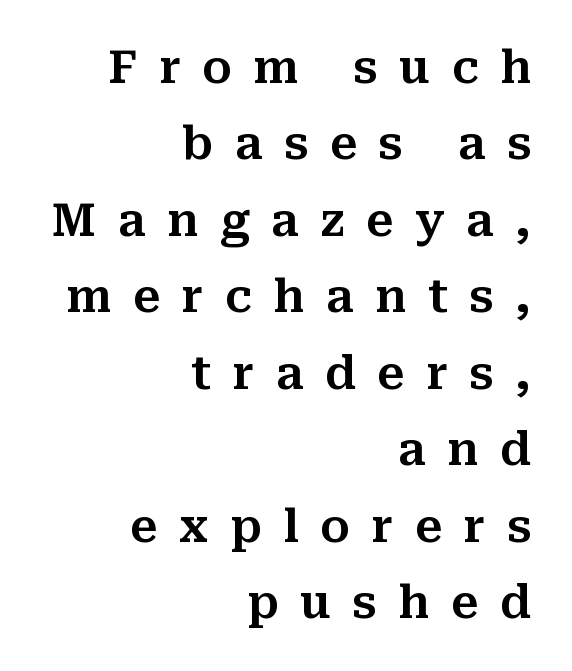
Q: Is the text italic (slanted)? A: No, it is upright.
Q: Is the typeface a serif or a sans-serif typeface? A: Serif.
Q: Is the text underlined? A: No.
Q: How is the paragraph aligned? A: Right-aligned.
Q: Is the spacing between letters normal or unusually wide? A: Unusually wide.
Q: Is the spacing between lines tight, normal or loose? A: Normal.
Q: Width (condensed, normal, or wide)? A: Normal.
Q: Stroke contrast? A: Medium.
Q: x-height? A: Medium.
Q: Monospaced? A: No.
